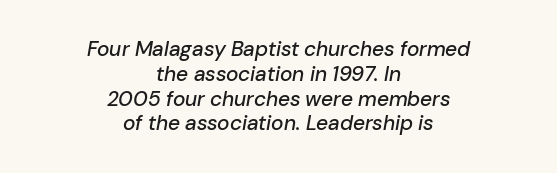
{"italic": "yes", "lean": "right", "slant_degrees": 10, "underline": "no", "align": "center", "line_spacing_ratio": 1.18, "letter_spacing": "normal", "letter_spacing_em": 0.0, "glyph_px": 21}
